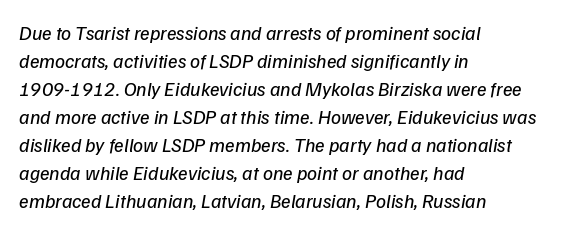
The image shows 20 px text type, italic (leaning right); set left-aligned, normal line spacing (1.4x), normal letter spacing, not underlined.
